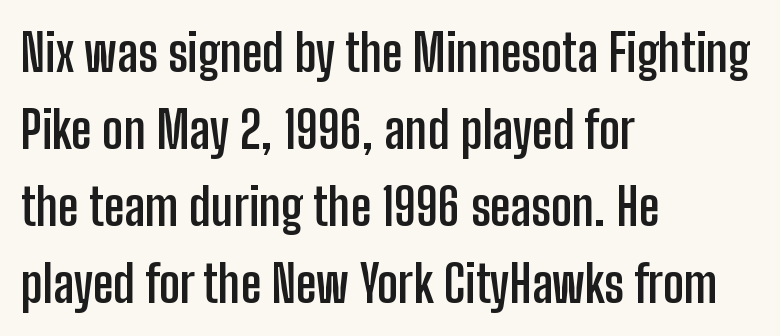
The face used here is proportionally spaced, like ordinary book or web type. Vertical strokes here are truly vertical. Quick note: interline space is typical. Glance below the letters and you will spot only blank space. Short and long lines alike share a common starting point at left.
